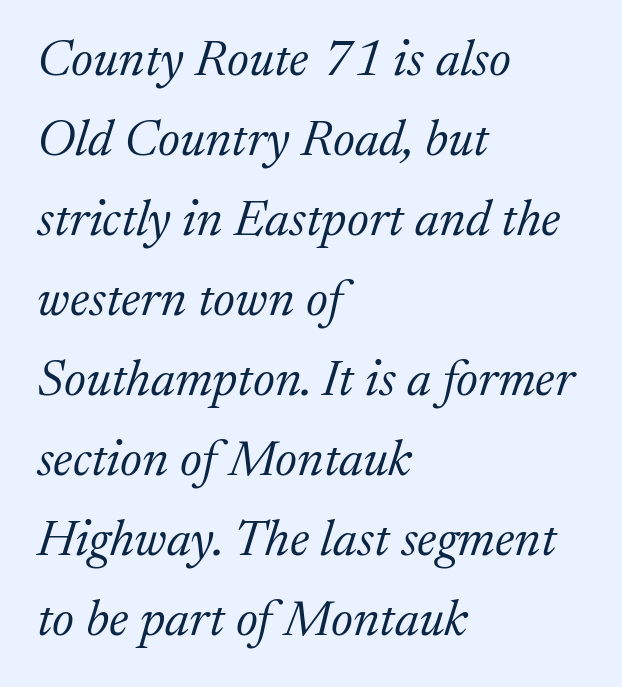
Letter spacing: default. Honestly, the row spacing looks completely unremarkable. Rule under the text: the space is simply empty. The face used here is proportionally spaced, like ordinary book or web type. Ink coverage per letter is moderate at most.
